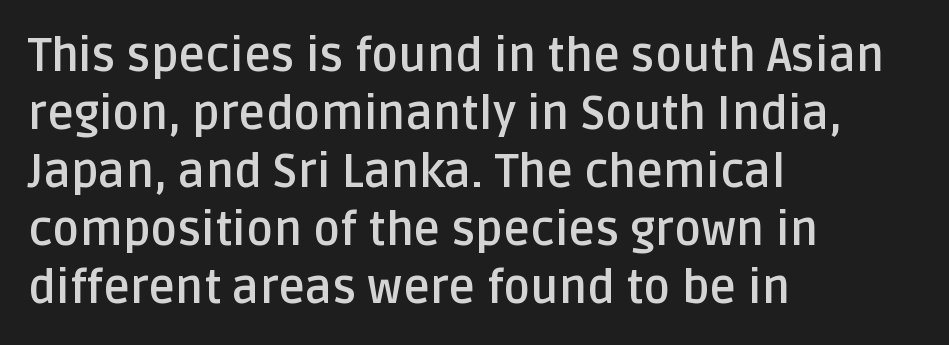
Q: Is the text bold? A: Yes.
Q: Is the text italic (slanted)? A: No, it is upright.
Q: Is the typeface a serif or a sans-serif typeface? A: Sans-serif.
Q: Is the text underlined? A: No.
Q: How is the paragraph aligned? A: Left-aligned.
Q: Is the spacing between letters normal or unusually wide? A: Normal.
Q: Is the spacing between lines tight, normal or loose? A: Normal.
Q: Width (condensed, normal, or wide)? A: Normal.
Q: Stroke contrast? A: Low.
Q: x-height? A: Large.
Q: Monospaced? A: No.
